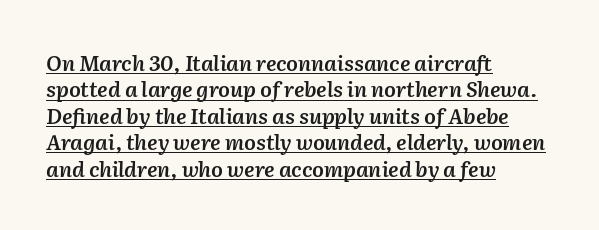
{"italic": "yes", "lean": "right", "slant_degrees": 2, "bold": "semi", "underline": "yes", "align": "left", "line_spacing": "normal", "line_spacing_ratio": 1.26, "letter_spacing": "normal", "letter_spacing_em": 0.0, "glyph_px": 21}
